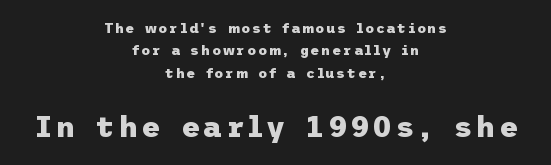
{"serif": "no", "italic": "no", "bold": "yes", "weight": "heavy", "width": "normal", "stroke_contrast": "low", "x_height": "medium", "underline": "no", "align": "center", "line_spacing": "normal", "line_spacing_ratio": 1.6, "larger_block": "second", "size_ratio": 2.07, "glyph_px": 29}
